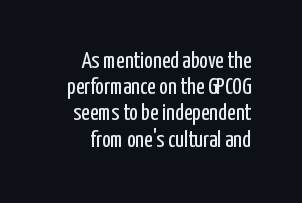
Q: Is the text bold? A: No.
Q: Is the text italic (slanted)? A: No, it is upright.
Q: Is the text underlined? A: No.
Q: How is the paragraph aligned? A: Right-aligned.
Q: Is the spacing between letters normal or unusually wide? A: Normal.
Q: Is the spacing between lines tight, normal or loose? A: Tight.
